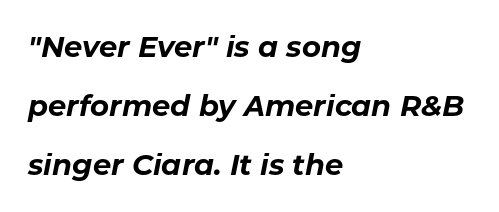
The line texture is even and compact thanks to regular tracking. The face used here is proportionally spaced, like ordinary book or web type. These lines stand farther apart than default settings would place them. Only glyphs here, with clear space below each row.
